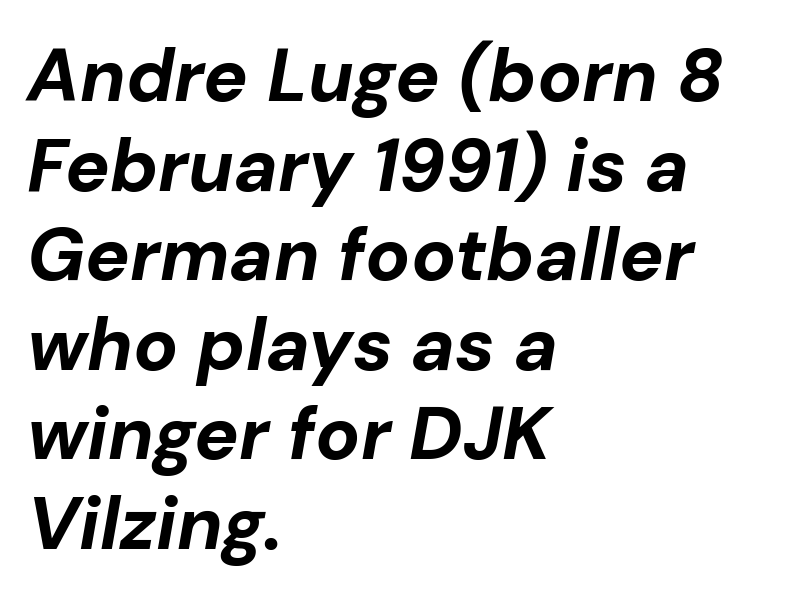
{"italic": "yes", "lean": "right", "slant_degrees": 10, "bold": "yes", "weight": "bold", "width": "normal", "stroke_contrast": "low", "x_height": "medium", "monospaced": "no", "underline": "no", "align": "left", "line_spacing_ratio": 1.21, "letter_spacing": "normal", "letter_spacing_em": 0.0, "glyph_px": 74}
